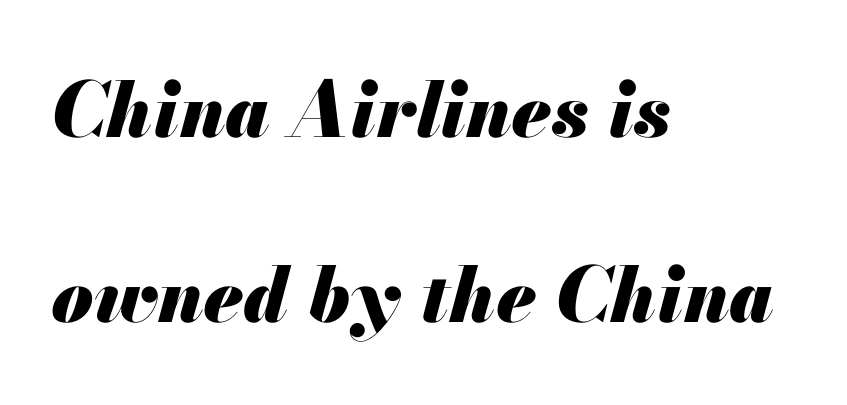
{"italic": "yes", "lean": "right", "slant_degrees": 13, "bold": "yes", "weight": "heavy", "width": "normal", "stroke_contrast": "medium", "x_height": "small", "monospaced": "no", "underline": "no", "align": "left", "line_spacing": "loose", "line_spacing_ratio": 2.44, "letter_spacing": "normal", "letter_spacing_em": 0.0, "glyph_px": 76}
